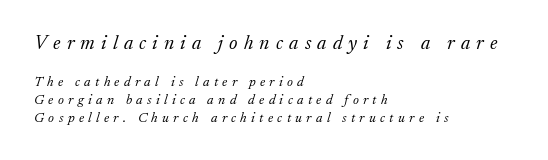
{"italic": "yes", "lean": "right", "slant_degrees": 17, "bold": "no", "underline": "no", "align": "left", "line_spacing": "normal", "line_spacing_ratio": 1.27, "letter_spacing": "wide", "letter_spacing_em": 0.31, "larger_block": "first", "size_ratio": 1.43, "glyph_px": 20}
